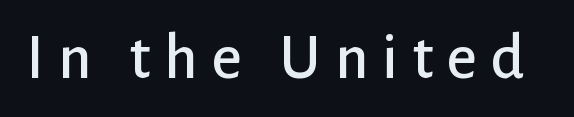
Tall strokes in this sample are plumb rather than angled. Students, note that the glyphs here are deliberately spaced far apart. Each letter's strokes conclude bluntly, with no projecting serifs. Honestly, there is no underline to notice here at all. The rendering uses natural spacing where letterforms have individual widths.
